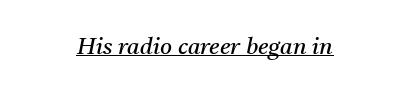
Q: Is the text bold? A: No.
Q: Is the text italic (slanted)? A: Yes, it leans right by about 11 degrees.
Q: Is the text underlined? A: Yes.
Q: Is the spacing between letters normal or unusually wide? A: Normal.
